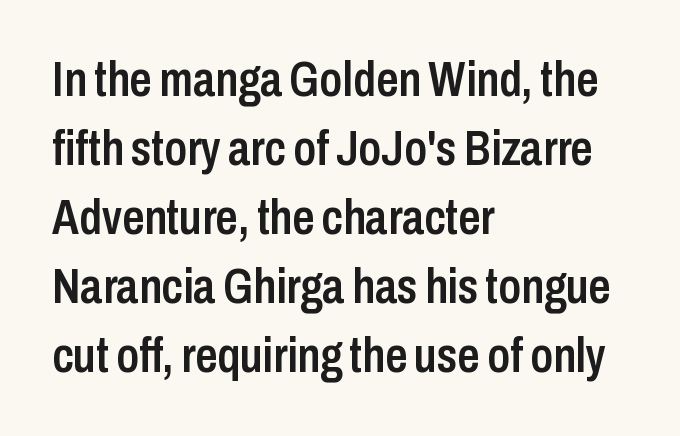
Q: Is the text bold? A: Semi-bold.
Q: Is the text italic (slanted)? A: No, it is upright.
Q: Is the typeface a serif or a sans-serif typeface? A: Sans-serif.
Q: Is the text underlined? A: No.
Q: How is the paragraph aligned? A: Left-aligned.
Q: Is the spacing between letters normal or unusually wide? A: Normal.
Q: Is the spacing between lines tight, normal or loose? A: Normal.
Q: Width (condensed, normal, or wide)? A: Condensed.
Q: Stroke contrast? A: Low.
Q: x-height? A: Medium.
Q: Monospaced? A: No.
